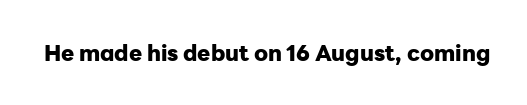
The image shows 22 px bold type, upright; set normal letter spacing, not underlined.
